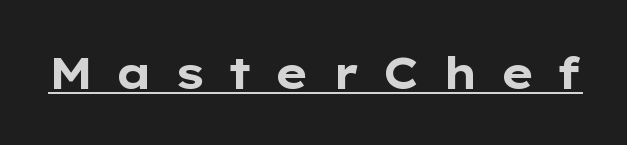
The image shows 44 px bold, wide sans-serif type, upright; set unusually wide letter spacing (+0.49 em), underlined; low stroke contrast and a medium x-height.
